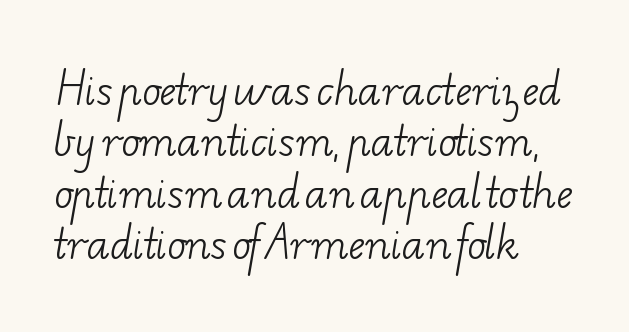
Check under the words: just untouched page. This rendering leaves character spacing at its baseline value. These lines are composed in type with serifs. Left-aligned paragraph, ragged on the right.
